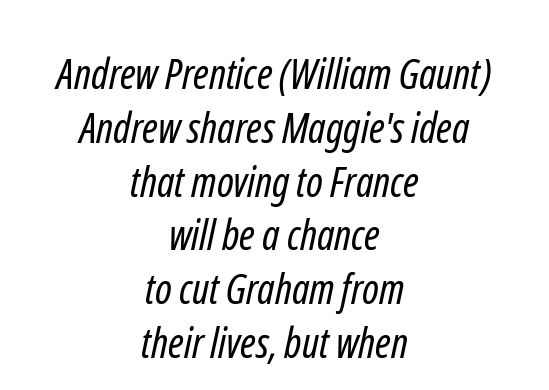
The image shows 42 px regular-weight, condensed sans-serif type; set centered, normal line spacing (1.28x), normal letter spacing, not underlined; low stroke contrast and a medium x-height.
